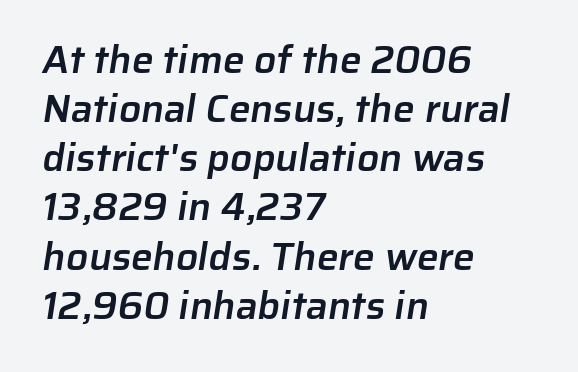
{"serif": "no", "bold": "semi", "weight": "semibold", "width": "normal", "stroke_contrast": "low", "x_height": "medium", "monospaced": "no", "underline": "no", "align": "left", "line_spacing": "normal", "line_spacing_ratio": 1.26, "letter_spacing": "normal", "letter_spacing_em": 0.0, "glyph_px": 39}
